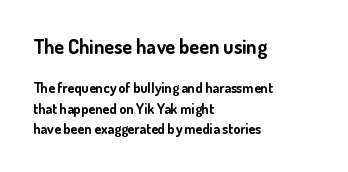
Q: Is the text bold? A: Yes.
Q: Is the text italic (slanted)? A: No, it is upright.
Q: Is the text underlined? A: No.
Q: How is the paragraph aligned? A: Left-aligned.
Q: Is the spacing between letters normal or unusually wide? A: Normal.
Q: Is the spacing between lines tight, normal or loose? A: Normal.
Q: Which block of text is set in a larger size, the first (top) or the second (bottom)? A: The first (top) one.
